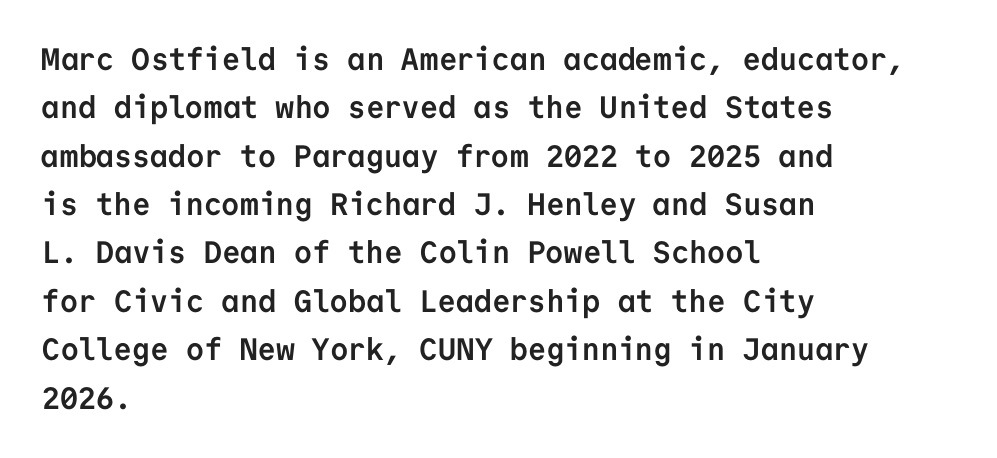
The gaps between neighbouring characters are ordinary and unremarkable. This rendering employs a face without finishing strokes, i.e., a sans-serif. Only glyphs here, with clear space below each row. The lines are quadded left. The letters are bold, with thick, heavy strokes. Rendered with straight, roman letterforms.
